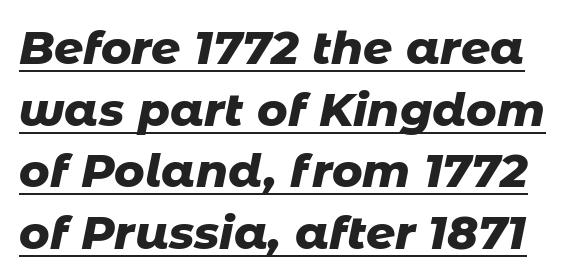
{"italic": "yes", "lean": "right", "slant_degrees": 11, "bold": "yes", "weight": "heavy", "width": "normal", "stroke_contrast": "low", "x_height": "medium", "monospaced": "no", "underline": "yes", "line_spacing": "normal", "line_spacing_ratio": 1.34, "letter_spacing": "normal", "letter_spacing_em": 0.0, "glyph_px": 46}
